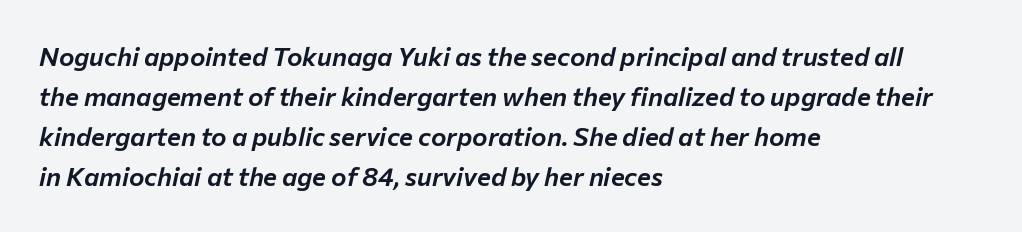
The image shows 26 px text type, italic (leaning right); set left-aligned, normal line spacing (1.54x), normal letter spacing, not underlined.
